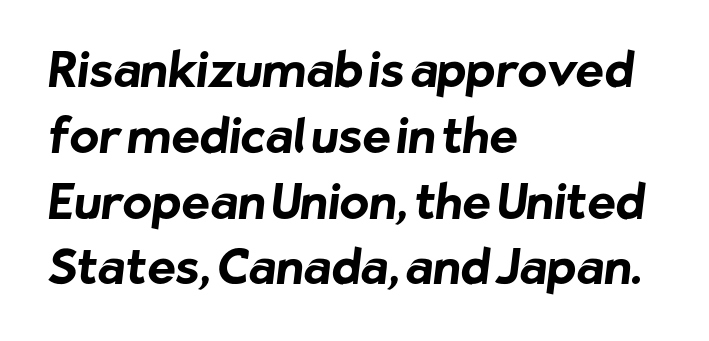
Tracking value appears to be zero — textbook default spacing. The type family on display is of the sans-serif kind. Heft: maximum for text — a bold. Which margin do the lines hug? The left one — the right edge is uneven. Beneath every word, the page is bare. In terms of leading, this rendering sits right in the middle.
